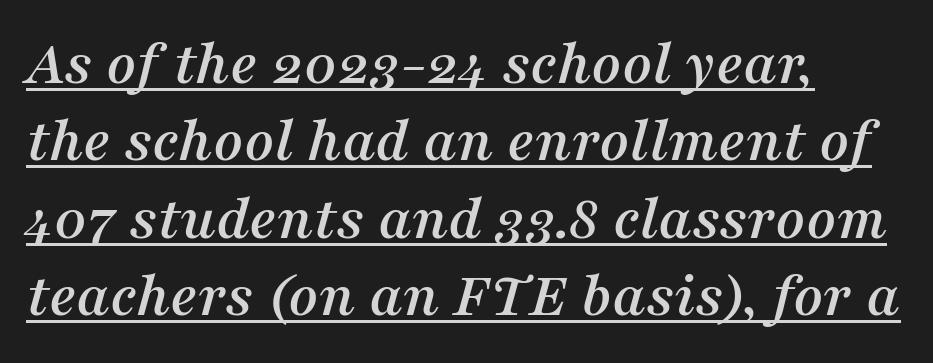
{"serif": "yes", "italic": "yes", "lean": "right", "slant_degrees": 16, "width": "normal", "stroke_contrast": "medium", "x_height": "medium", "monospaced": "no", "underline": "yes", "align": "left", "line_spacing_ratio": 1.21, "letter_spacing": "normal", "letter_spacing_em": 0.0, "glyph_px": 64}
